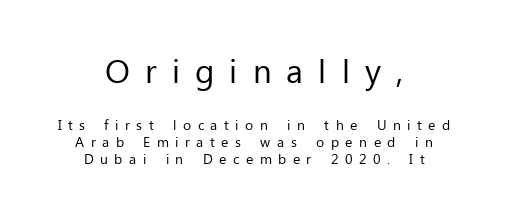
The emphasis by scale lands on block number one, above. The weight tops out at a normal text grade. Here the designer chose a conventional face with non-uniform glyph widths. Ordinary non-slanted type is in use. The passage shown has open, widely tracked lettering throughout. Check under the words: just untouched page.
